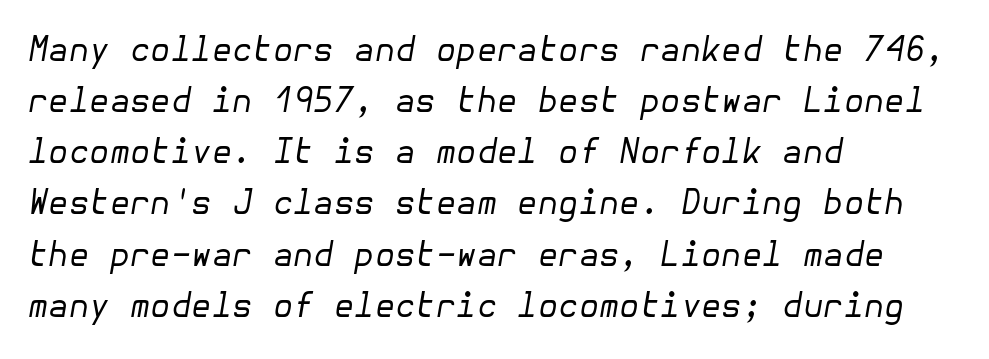
Q: Is the text bold? A: No.
Q: Is the text italic (slanted)? A: Yes, it leans right by about 10 degrees.
Q: Is the text underlined? A: No.
Q: How is the paragraph aligned? A: Left-aligned.
Q: Is the spacing between letters normal or unusually wide? A: Normal.
Q: Is the spacing between lines tight, normal or loose? A: Normal.
Q: Width (condensed, normal, or wide)? A: Normal.
Q: Stroke contrast? A: Low.
Q: x-height? A: Medium.
